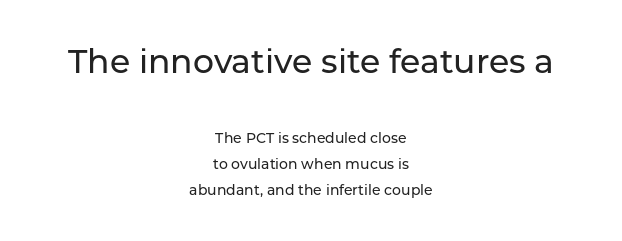
Letterform terminals end flat and unadorned throughout the passage. The tracking reads as untouched default to a designer's eye. Visually the block forms a symmetrical silhouette, jagged on both flanks. Tall strokes in this sample are plumb rather than angled. Which of the two is more prominent by size? The first, at the top. Plain, unruled lines of type.
